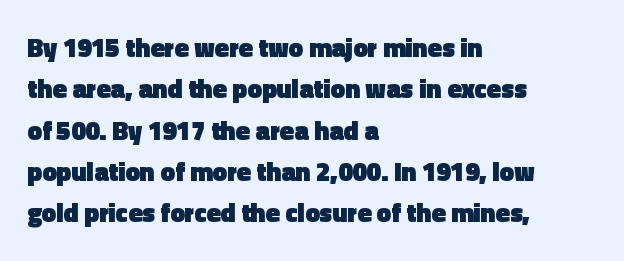
Descenders are the only things crossing below the line. Honestly, the row spacing looks completely unremarkable. The font is running at its bold setting. Inter-character spacing is left at the font's built-in metrics. Vertical strokes here are truly vertical.
